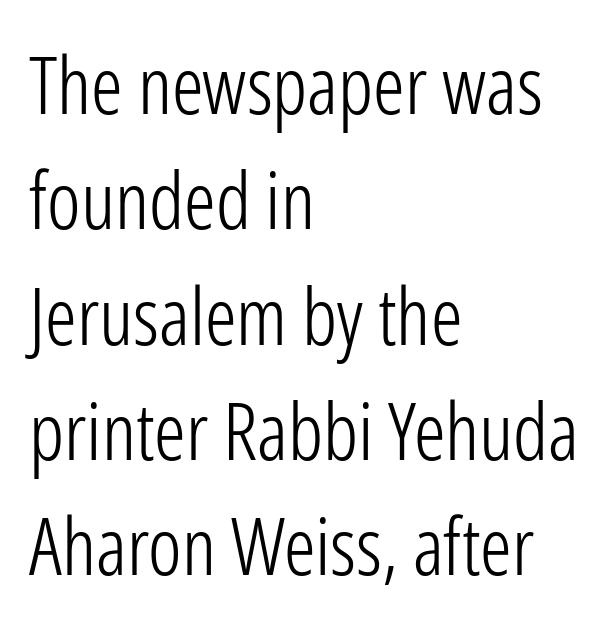
The image shows 79 px light, condensed sans-serif type, upright; set left-aligned, normal line spacing (1.46x), normal letter spacing, not underlined; low stroke contrast and a medium x-height.
